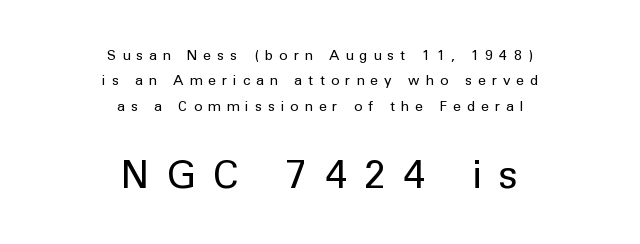
{"serif": "no", "italic": "no", "bold": "no", "weight": "regular", "width": "normal", "stroke_contrast": "low", "x_height": "medium", "monospaced": "no", "underline": "no", "align": "center", "line_spacing_ratio": 1.82, "letter_spacing": "wide", "letter_spacing_em": 0.45, "larger_block": "second", "size_ratio": 2.79, "glyph_px": 39}
